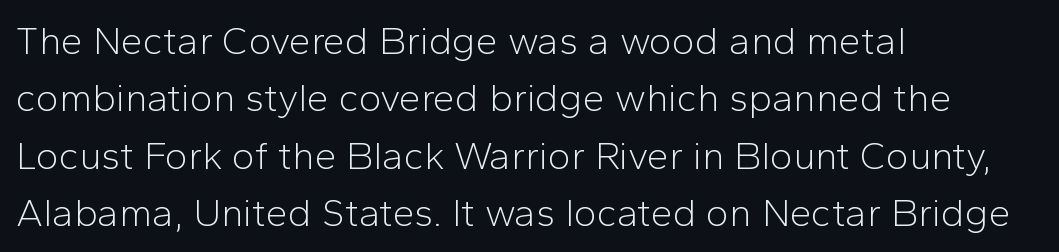
Q: Is the text bold? A: No.
Q: Is the text italic (slanted)? A: No, it is upright.
Q: Is the typeface a serif or a sans-serif typeface? A: Sans-serif.
Q: Is the text underlined? A: No.
Q: How is the paragraph aligned? A: Left-aligned.
Q: Is the spacing between letters normal or unusually wide? A: Normal.
Q: Is the spacing between lines tight, normal or loose? A: Normal.
Q: Width (condensed, normal, or wide)? A: Normal.
Q: Stroke contrast? A: Low.
Q: x-height? A: Medium.
Q: Monospaced? A: No.
